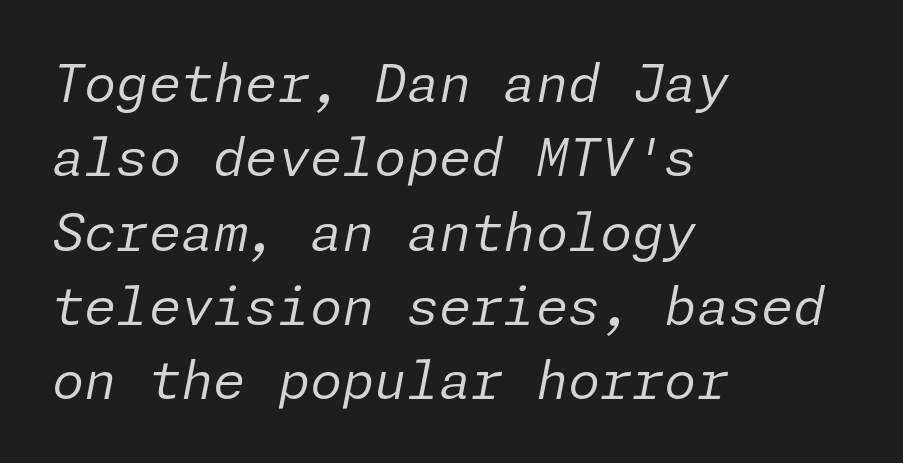
Q: Is the text bold? A: No.
Q: Is the text italic (slanted)? A: Yes, it leans right by about 11 degrees.
Q: Is the text underlined? A: No.
Q: How is the paragraph aligned? A: Left-aligned.
Q: Is the spacing between letters normal or unusually wide? A: Normal.
Q: Is the spacing between lines tight, normal or loose? A: Normal.
Q: Width (condensed, normal, or wide)? A: Normal.
Q: Stroke contrast? A: Low.
Q: x-height? A: Medium.
